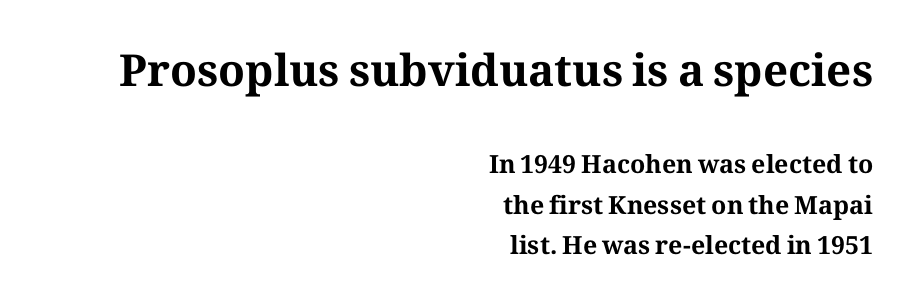
Looks like regular typesetting: each glyph gets only the width it needs. Is the letter spacing exaggerated? No — it looks like the ordinary default. This sample uses an upright cut, with every glyph sitting square on the baseline. Any mark beneath the type? The region is blank. The block of text has a typical density, with ordinary space between rows. If you squint, the top block still reads clearly — it's the larger of the two.
